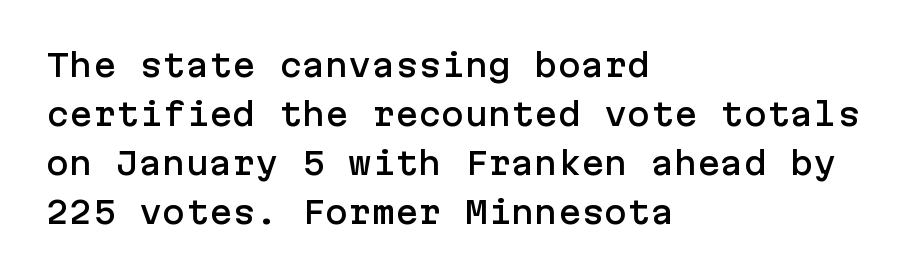
The string is rendered with underlining switched off. The lines sit at an ordinary, default distance from one another. The characters display no serif detailing; their extremities are plain. Line beginnings align vertically; line endings do not. Here the glyphs are tracked normally, forming tight word shapes. Notice how the stems are strictly vertical — no italics here.
